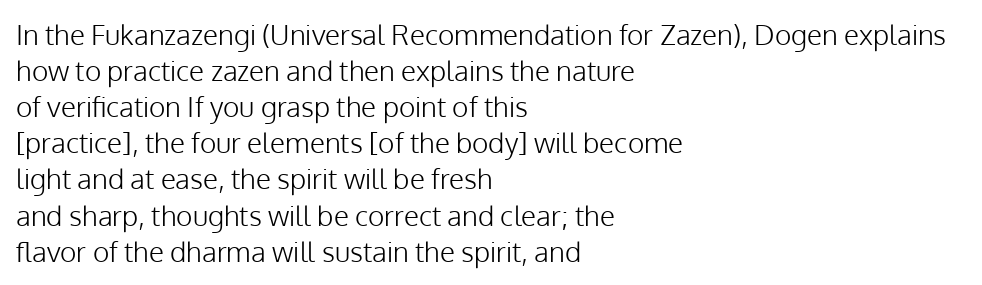
Q: Is the text bold? A: No.
Q: Is the text italic (slanted)? A: No, it is upright.
Q: Is the typeface a serif or a sans-serif typeface? A: Sans-serif.
Q: Is the text underlined? A: No.
Q: How is the paragraph aligned? A: Left-aligned.
Q: Is the spacing between letters normal or unusually wide? A: Normal.
Q: Is the spacing between lines tight, normal or loose? A: Normal.
Q: Width (condensed, normal, or wide)? A: Normal.
Q: Stroke contrast? A: Low.
Q: x-height? A: Medium.
Q: Monospaced? A: No.
